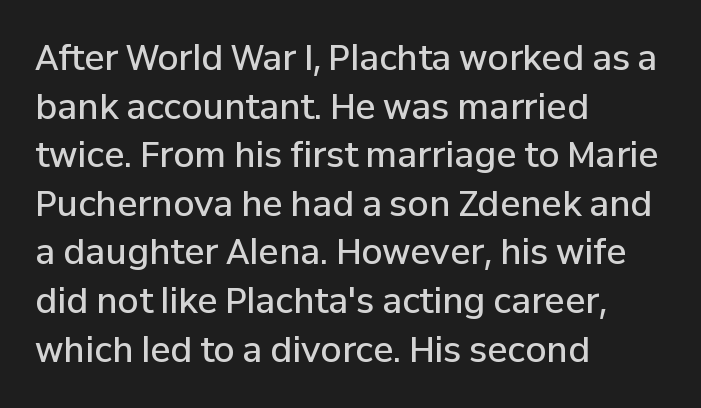
The image shows 34 px semibold sans-serif type, upright; set left-aligned, normal line spacing (1.43x), normal letter spacing, not underlined; low stroke contrast and a medium x-height.
